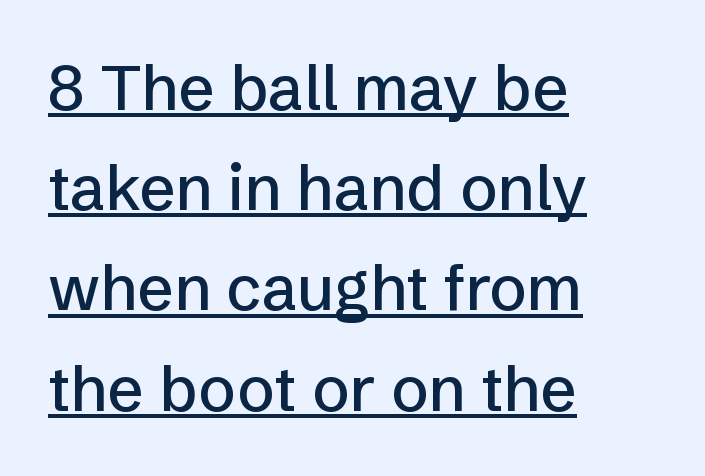
Caption: standard tracking, unaltered. Summary of vertical rhythm: regular, with standard interline spacing. No feet cap the strokes, marking this as sans-serif type. A student would call this left alignment; a typographer would say flush left, rag right.
